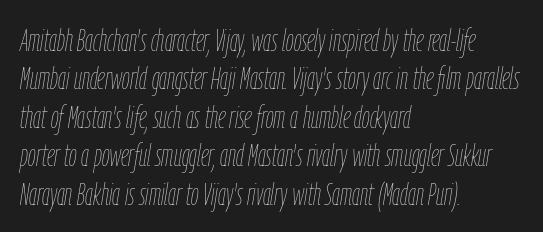
The font is comparable to plain body text, perhaps lighter. This rendering leaves character spacing at its baseline value. Descenders hang freely into open space. These lines stack with their left ends in a neat column.
